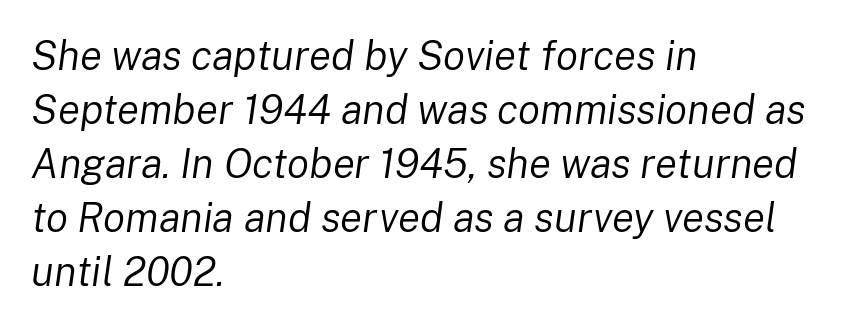
The image shows 41 px regular-weight type, italic (leaning right); set left-aligned, normal line spacing (1.32x), normal letter spacing, not underlined; low stroke contrast and a medium x-height.
